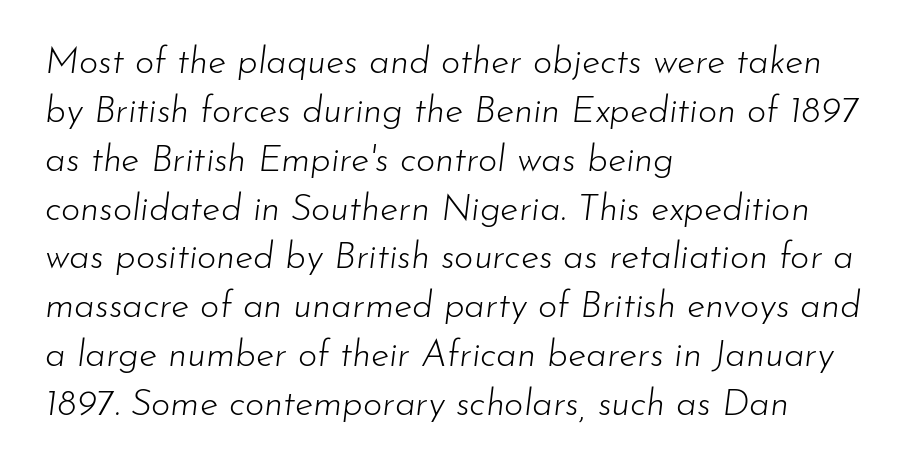
Q: Is the text bold? A: No.
Q: Is the text italic (slanted)? A: Yes, it leans right by about 7 degrees.
Q: Is the text underlined? A: No.
Q: How is the paragraph aligned? A: Left-aligned.
Q: Is the spacing between letters normal or unusually wide? A: Normal.
Q: Is the spacing between lines tight, normal or loose? A: Normal.
Q: Width (condensed, normal, or wide)? A: Normal.
Q: Stroke contrast? A: Low.
Q: x-height? A: Small.
Q: Monospaced? A: No.
